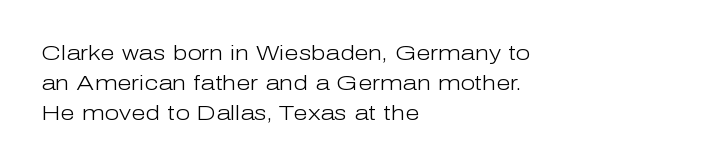
{"italic": "no", "bold": "no", "underline": "no", "align": "left", "line_spacing": "normal", "line_spacing_ratio": 1.44, "letter_spacing": "normal", "letter_spacing_em": 0.0, "glyph_px": 21}
